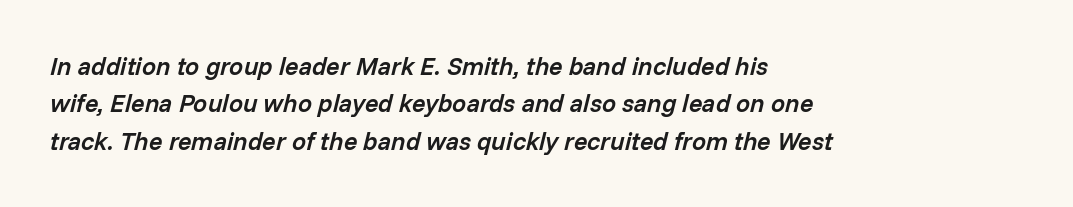
{"italic": "yes", "lean": "right", "slant_degrees": 14, "bold": "semi", "underline": "no", "align": "left", "line_spacing": "normal", "line_spacing_ratio": 1.5, "letter_spacing": "normal", "letter_spacing_em": 0.0, "glyph_px": 25}
